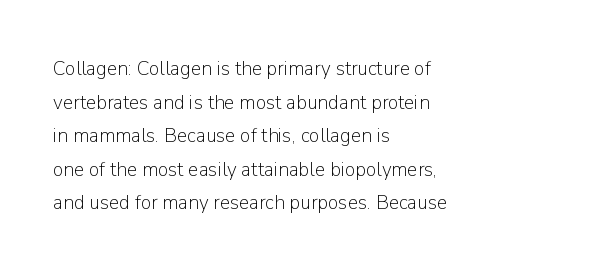
The font's upright variant was chosen for this text. Does the leading feel generous? No, just average. Letters rest on an invisible, unmarked baseline. Heft: none added — not bold. Typeset ragged right — the left edge is the straight one.
